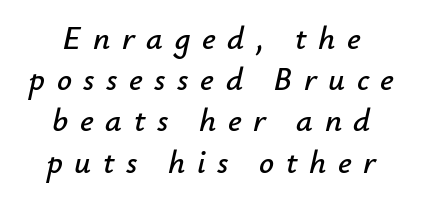
{"italic": "yes", "lean": "right", "slant_degrees": 12, "width": "normal", "stroke_contrast": "low", "x_height": "small", "monospaced": "no", "underline": "no", "align": "center", "line_spacing": "normal", "line_spacing_ratio": 1.25, "letter_spacing": "wide", "letter_spacing_em": 0.35, "glyph_px": 33}
